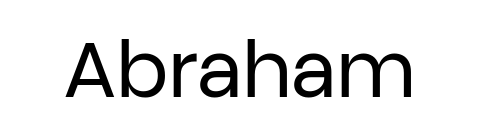
The image shows 78 px regular-weight sans-serif type, upright; set normal letter spacing, not underlined; low stroke contrast and a medium x-height.
